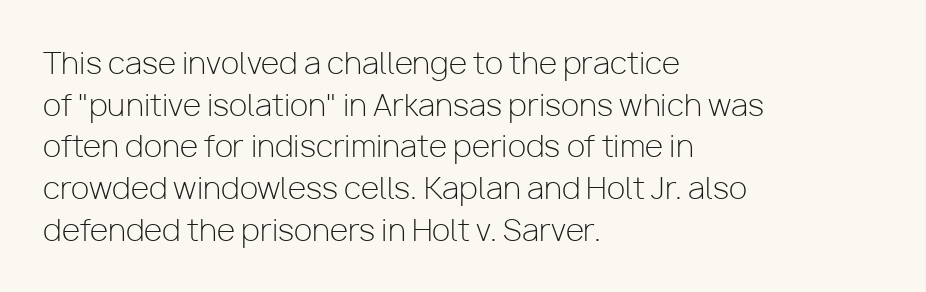
Q: Is the text bold? A: No.
Q: Is the text italic (slanted)? A: No, it is upright.
Q: Is the typeface a serif or a sans-serif typeface? A: Sans-serif.
Q: Is the text underlined? A: No.
Q: How is the paragraph aligned? A: Left-aligned.
Q: Is the spacing between letters normal or unusually wide? A: Normal.
Q: Is the spacing between lines tight, normal or loose? A: Normal.
Q: Width (condensed, normal, or wide)? A: Normal.
Q: Stroke contrast? A: Low.
Q: x-height? A: Medium.
Q: Monospaced? A: No.
